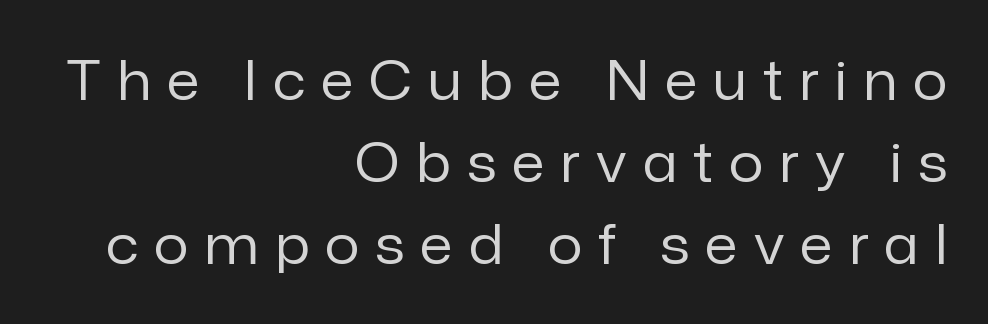
The image shows 54 px regular-weight sans-serif type, upright; set right-aligned, normal line spacing (1.52x), unusually wide letter spacing (+0.3 em), not underlined; low stroke contrast and a medium x-height.
